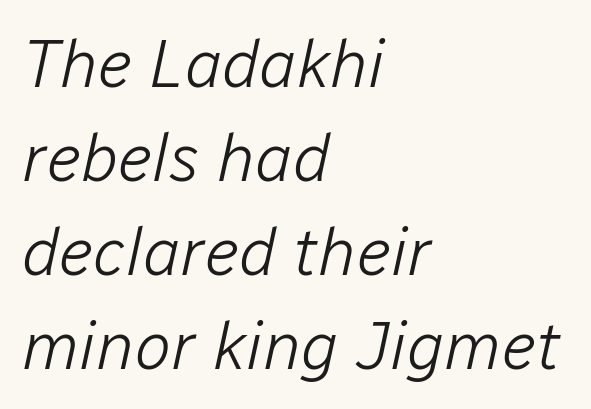
The image shows 68 px light type, italic (leaning right); set left-aligned, normal line spacing (1.38x), normal letter spacing, not underlined; low stroke contrast and a medium x-height.
